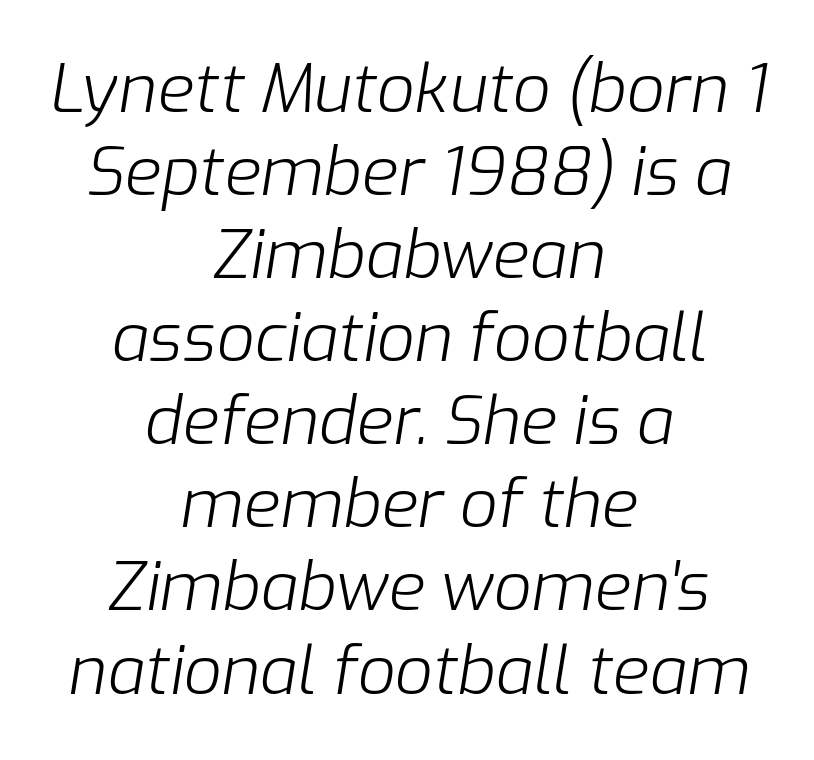
The image shows 67 px light type, italic (leaning right); set centered, line spacing 1.24x, normal letter spacing, not underlined; low stroke contrast and a medium x-height.
